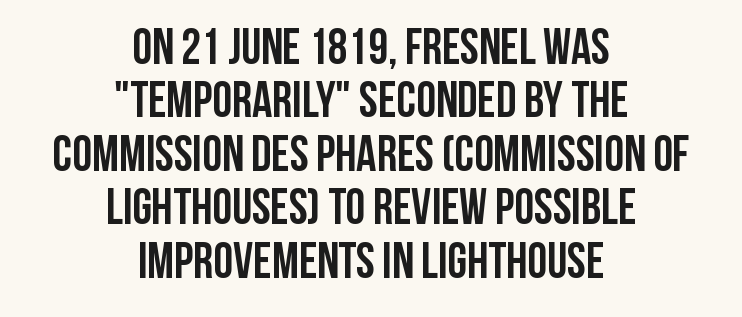
The image shows 50 px semibold, condensed sans-serif type, upright; set centered, tight line spacing (1.07x), normal letter spacing, not underlined; low stroke contrast and a large x-height.
